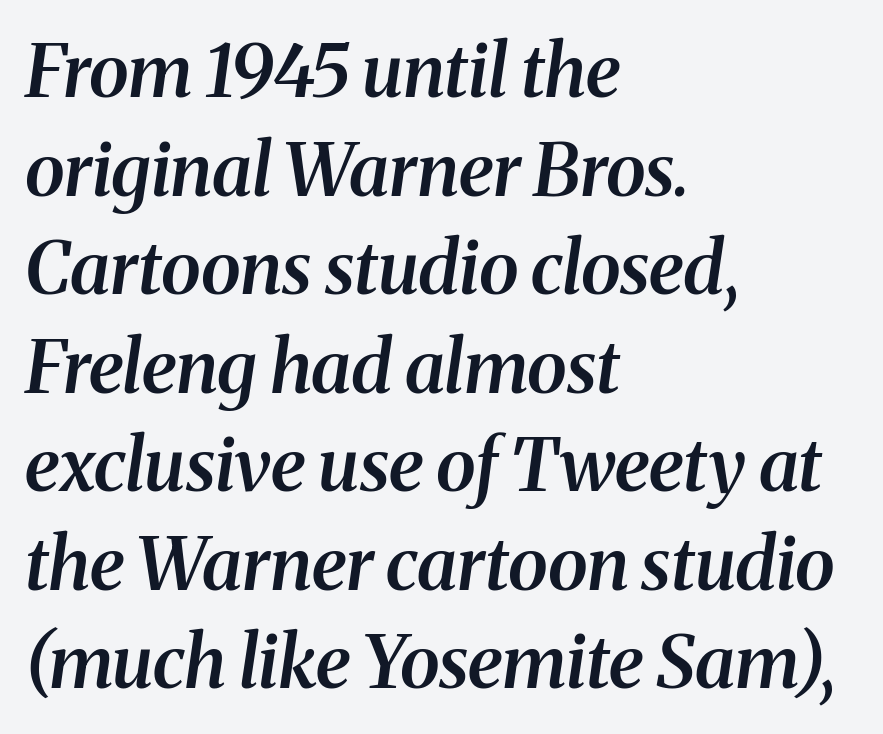
Q: Is the text bold? A: Semi-bold.
Q: Is the text italic (slanted)? A: Yes, it leans right by about 8 degrees.
Q: Is the typeface a serif or a sans-serif typeface? A: Serif.
Q: Is the text underlined? A: No.
Q: How is the paragraph aligned? A: Left-aligned.
Q: Is the spacing between letters normal or unusually wide? A: Normal.
Q: Is the spacing between lines tight, normal or loose? A: Normal.
Q: Width (condensed, normal, or wide)? A: Normal.
Q: Stroke contrast? A: Medium.
Q: x-height? A: Medium.
Q: Monospaced? A: No.
